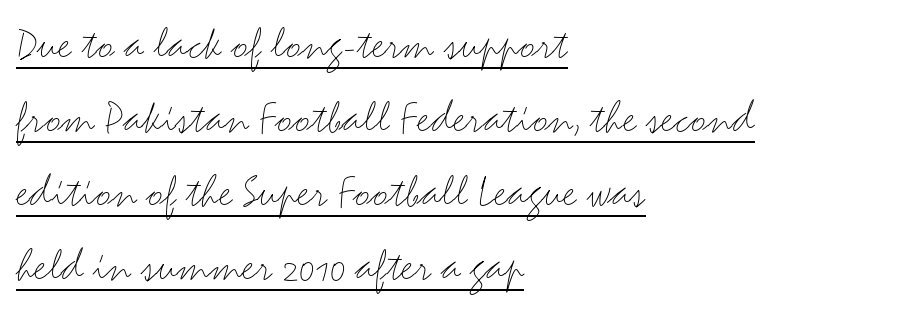
One glance says typical: line gaps are just what's usual. The text block is weighted toward the left margin, trailing off unevenly rightward. You can see a thin bar hugging the bottom of the glyphs. The passage shown is typeset with a sans-serif family. Do the characters align in a grid? No, the font is proportional. In terms of letterspacing, this is plain default setting.
